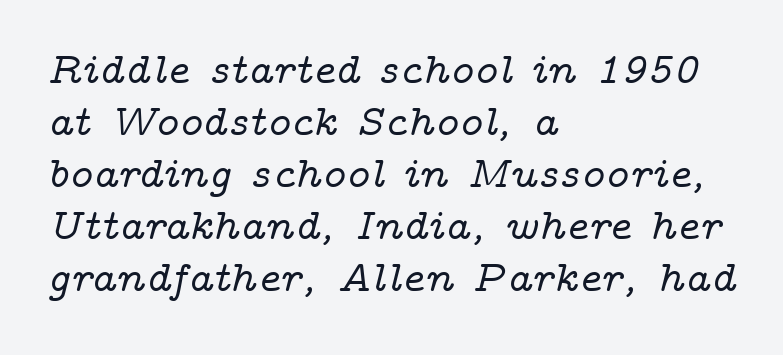
The image shows 43 px wide serif type, italic (leaning right); set left-aligned, line spacing 1.21x, normal letter spacing, not underlined; low stroke contrast and a medium x-height.
